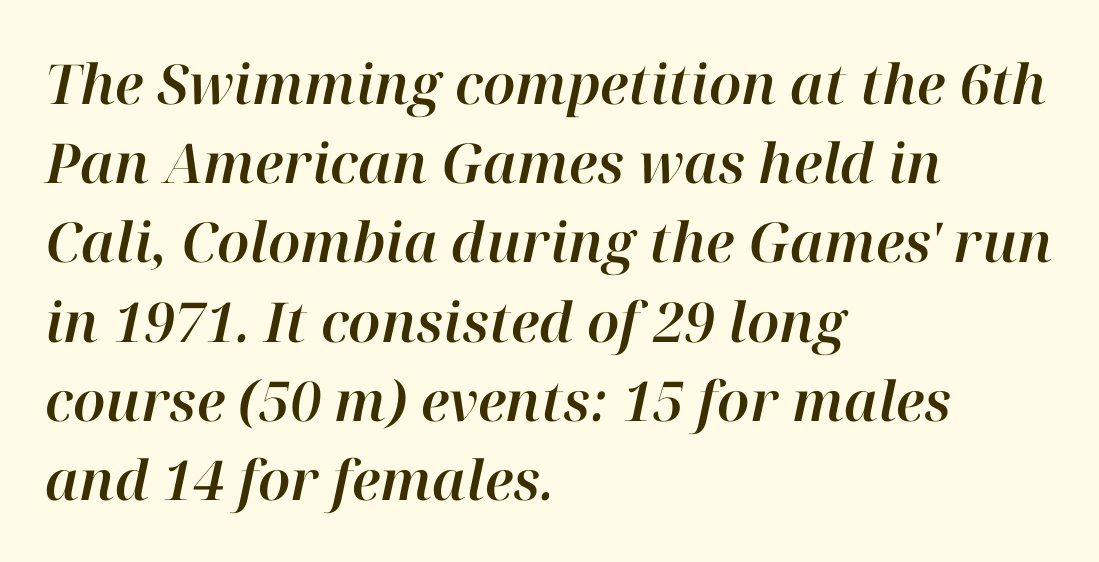
Q: Is the text italic (slanted)? A: Yes, it leans right by about 12 degrees.
Q: Is the text underlined? A: No.
Q: How is the paragraph aligned? A: Left-aligned.
Q: Is the spacing between letters normal or unusually wide? A: Normal.
Q: Is the spacing between lines tight, normal or loose? A: Normal.
Q: Width (condensed, normal, or wide)? A: Normal.
Q: Stroke contrast? A: High.
Q: x-height? A: Medium.
Q: Monospaced? A: No.
